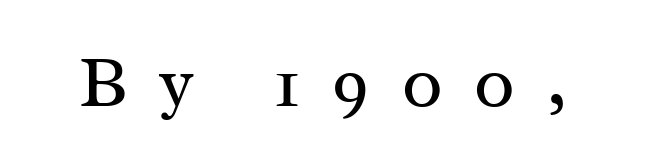
The image shows 72 px regular-weight serif type, upright; set unusually wide letter spacing (+0.44 em), not underlined; medium stroke contrast and a medium x-height.
